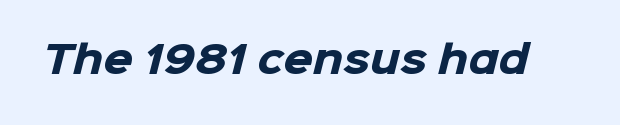
{"serif": "no", "bold": "yes", "weight": "heavy", "width": "normal", "stroke_contrast": "low", "x_height": "medium", "monospaced": "no", "underline": "no", "letter_spacing": "normal", "letter_spacing_em": 0.0, "glyph_px": 38}
